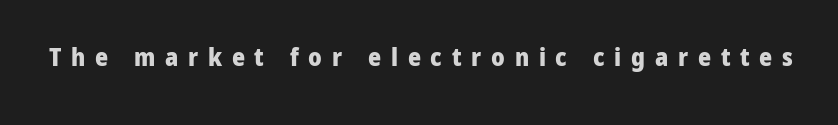
The image shows 25 px bold type, upright; set unusually wide letter spacing (+0.39 em), not underlined.
